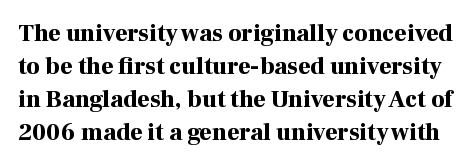
Designer's note — italics off, roman on. Quick note: interline space is typical. Heavy-handed strokes throughout: this text is bold. The specimen omits any rule beneath the text block's lines. Here the glyphs are tracked normally, forming tight word shapes.
